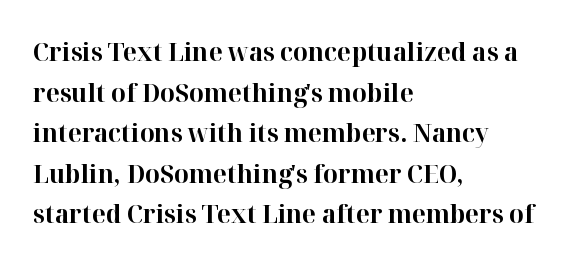
Q: Is the text bold? A: Yes.
Q: Is the text italic (slanted)? A: No, it is upright.
Q: Is the text underlined? A: No.
Q: How is the paragraph aligned? A: Left-aligned.
Q: Is the spacing between letters normal or unusually wide? A: Normal.
Q: Is the spacing between lines tight, normal or loose? A: Normal.
